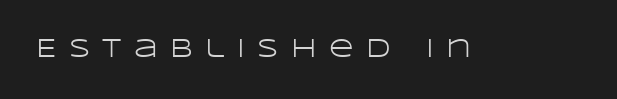
The image shows 27 px text type, upright; set unusually wide letter spacing (+0.46 em), not underlined.
